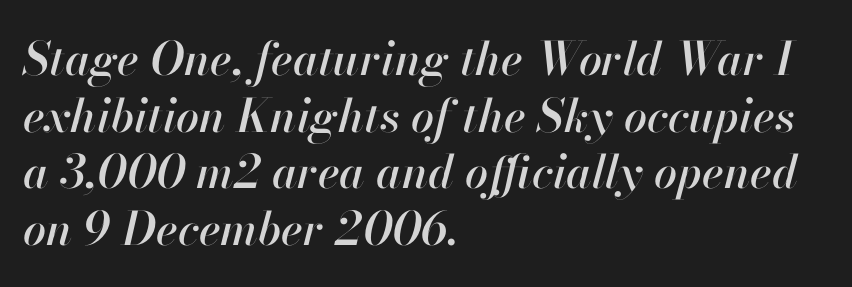
{"italic": "yes", "lean": "right", "slant_degrees": 13, "width": "normal", "stroke_contrast": "high", "x_height": "small", "monospaced": "no", "underline": "no", "align": "left", "line_spacing_ratio": 1.23, "letter_spacing": "normal", "letter_spacing_em": 0.0, "glyph_px": 46}
